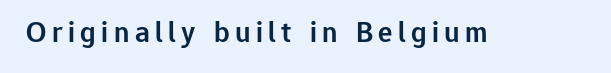
{"serif": "no", "italic": "no", "bold": "semi", "weight": "semibold", "width": "normal", "stroke_contrast": "low", "x_height": "medium", "monospaced": "no", "underline": "no", "glyph_px": 30}
